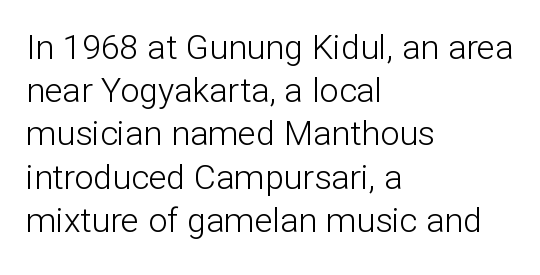
The image shows 34 px light sans-serif type, upright; set left-aligned, normal line spacing (1.27x), normal letter spacing, not underlined; low stroke contrast and a medium x-height.
